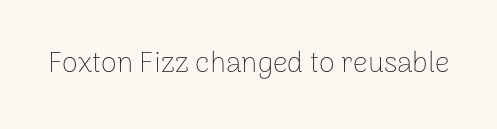
{"serif": "no", "italic": "no", "bold": "no", "weight": "thin", "width": "normal", "stroke_contrast": "low", "x_height": "medium", "monospaced": "no", "underline": "no", "letter_spacing": "normal", "letter_spacing_em": 0.0, "glyph_px": 29}
